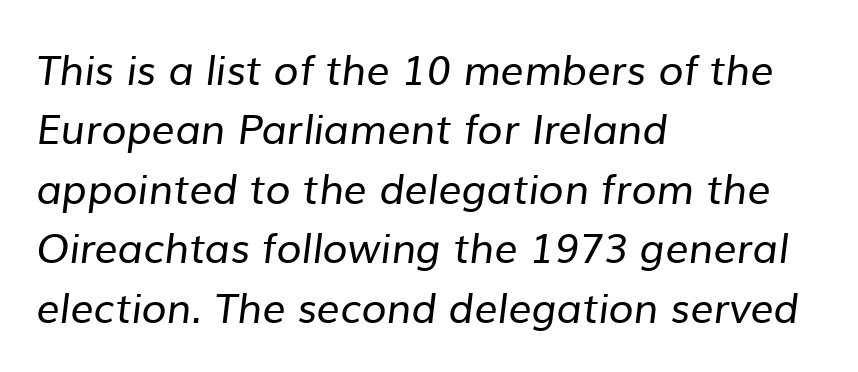
Proportional: the letters do not fall into vertical columns. What's the leading like? Ordinary, nothing unusual. Check where the strokes stop: nothing finishes them off — pure sans. Vertical stems look standard width or narrower in stroke. Layout note: lines flush left.
